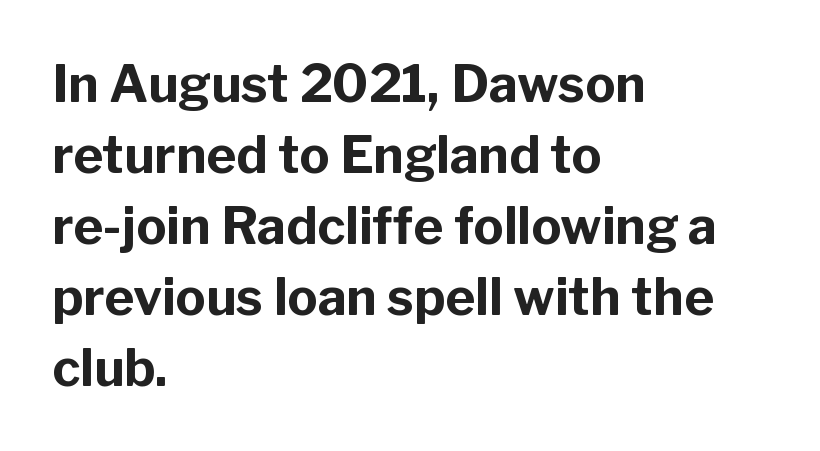
{"serif": "no", "italic": "no", "bold": "yes", "weight": "bold", "width": "normal", "stroke_contrast": "low", "x_height": "medium", "monospaced": "no", "underline": "no", "align": "left", "line_spacing": "normal", "line_spacing_ratio": 1.39, "letter_spacing": "normal", "letter_spacing_em": 0.0, "glyph_px": 51}
